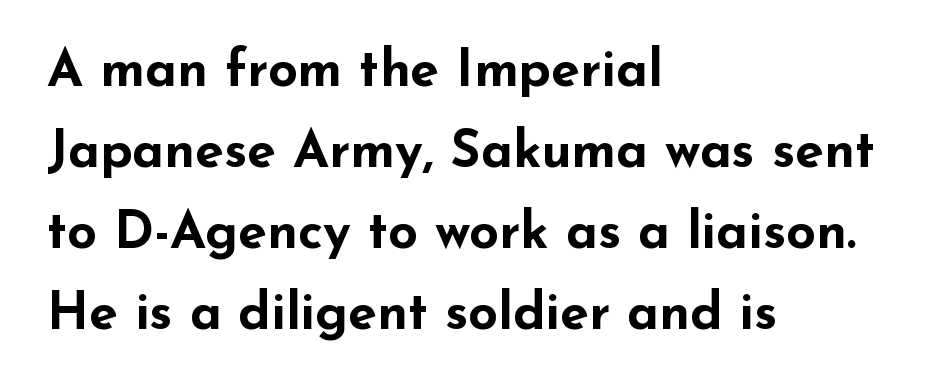
{"serif": "no", "italic": "no", "bold": "yes", "weight": "bold", "width": "wide", "stroke_contrast": "low", "x_height": "small", "monospaced": "no", "underline": "no", "align": "left", "line_spacing": "normal", "line_spacing_ratio": 1.56, "letter_spacing": "normal", "letter_spacing_em": 0.0, "glyph_px": 52}
